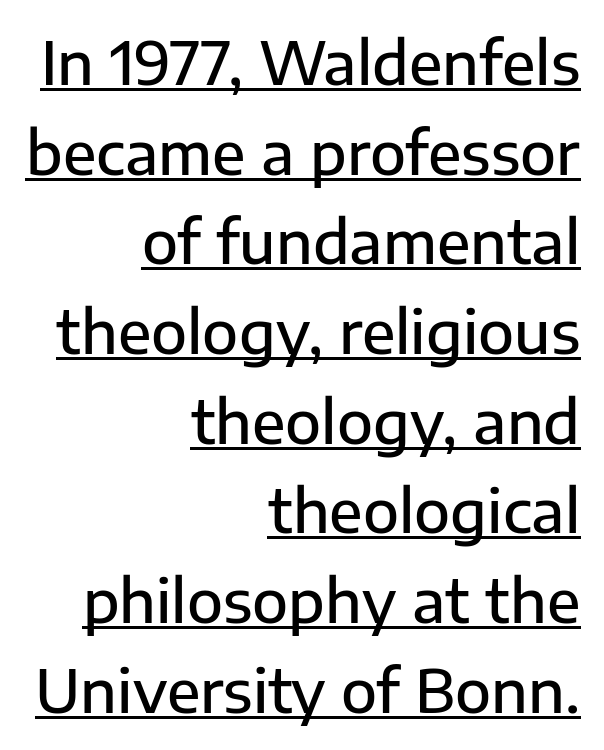
{"serif": "no", "italic": "no", "bold": "semi", "weight": "semibold", "width": "normal", "stroke_contrast": "low", "x_height": "medium", "monospaced": "no", "underline": "yes", "align": "right", "line_spacing": "normal", "line_spacing_ratio": 1.52, "letter_spacing": "normal", "letter_spacing_em": 0.0, "glyph_px": 59}
